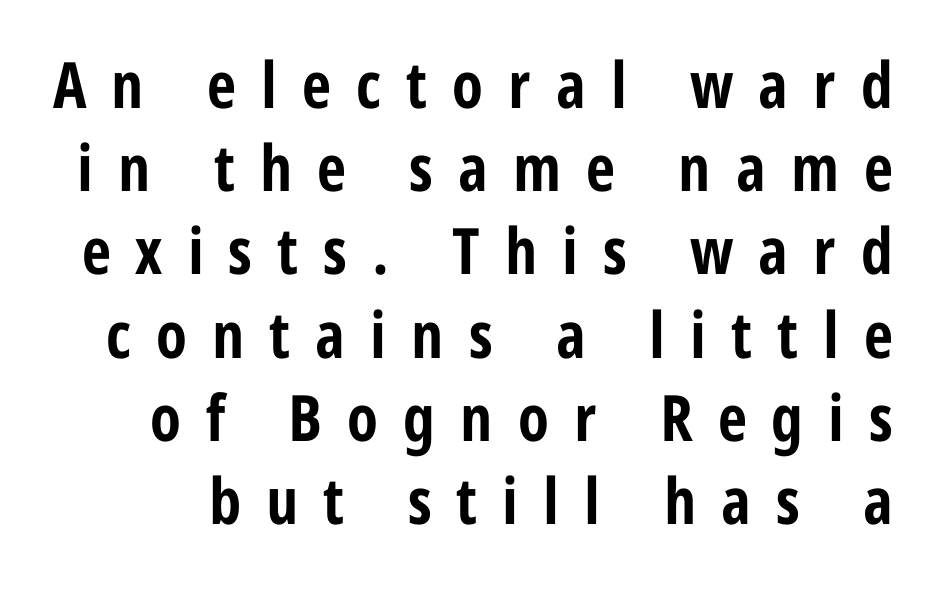
{"serif": "no", "italic": "no", "bold": "yes", "weight": "bold", "width": "condensed", "stroke_contrast": "low", "x_height": "medium", "monospaced": "no", "underline": "no", "line_spacing": "normal", "line_spacing_ratio": 1.3, "letter_spacing": "wide", "letter_spacing_em": 0.39, "glyph_px": 64}
